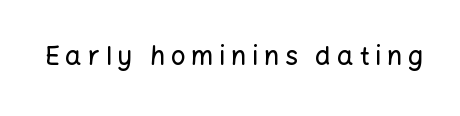
If you drew a line through each stem, it would be perfectly vertical. Inter-character spacing is expanded well beyond the font's built-in metrics. Each row of text sits above clean, open space.
